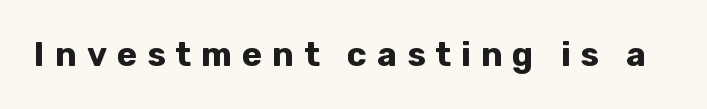
The image shows 34 px bold sans-serif type, upright; set unusually wide letter spacing (+0.29 em), not underlined; low stroke contrast and a medium x-height.
